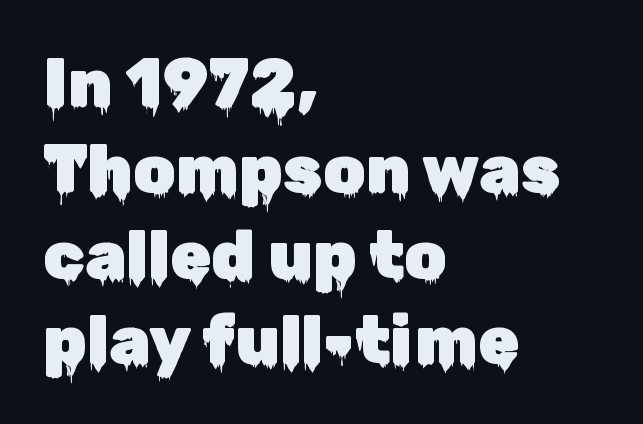
Q: Is the text italic (slanted)? A: No, it is upright.
Q: Is the typeface a serif or a sans-serif typeface? A: Sans-serif.
Q: Is the text underlined? A: No.
Q: How is the paragraph aligned? A: Left-aligned.
Q: Is the spacing between letters normal or unusually wide? A: Normal.
Q: Is the spacing between lines tight, normal or loose? A: Normal.
Q: Width (condensed, normal, or wide)? A: Normal.
Q: Stroke contrast? A: Low.
Q: x-height? A: Medium.
Q: Monospaced? A: No.
